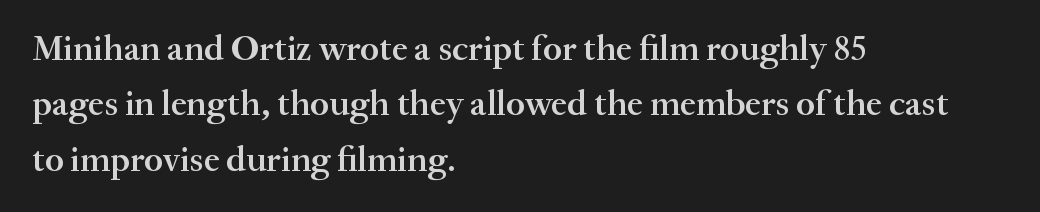
Q: Is the text bold? A: Semi-bold.
Q: Is the text italic (slanted)? A: No, it is upright.
Q: Is the typeface a serif or a sans-serif typeface? A: Serif.
Q: Is the text underlined? A: No.
Q: How is the paragraph aligned? A: Left-aligned.
Q: Is the spacing between letters normal or unusually wide? A: Normal.
Q: Is the spacing between lines tight, normal or loose? A: Normal.
Q: Width (condensed, normal, or wide)? A: Normal.
Q: Stroke contrast? A: Medium.
Q: x-height? A: Small.
Q: Monospaced? A: No.
